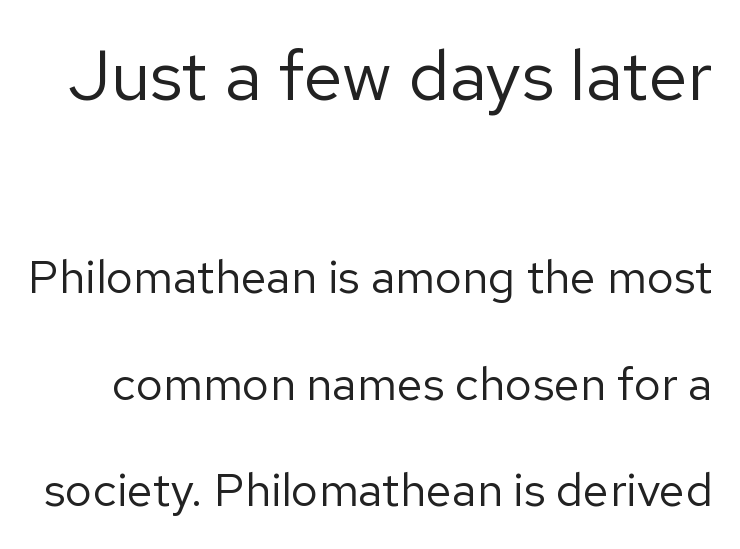
The image shows 71 px regular-weight sans-serif type, upright; set loose line spacing (2.27x), normal letter spacing, not underlined; the first (top) block is 1.51x larger; low stroke contrast and a medium x-height.
